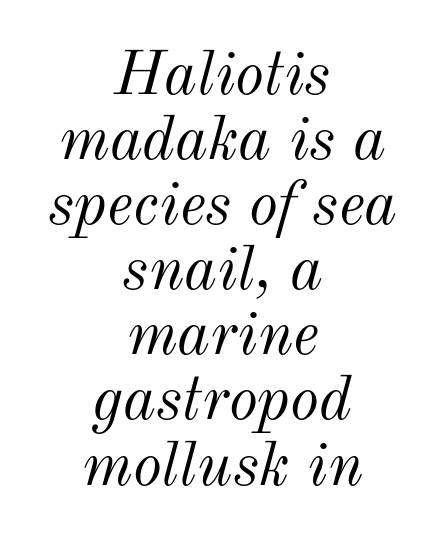
{"italic": "yes", "lean": "right", "slant_degrees": 12, "bold": "no", "weight": "light", "width": "normal", "stroke_contrast": "medium", "x_height": "small", "monospaced": "no", "underline": "no", "align": "center", "line_spacing": "tight", "line_spacing_ratio": 1.05, "letter_spacing": "normal", "letter_spacing_em": 0.0, "glyph_px": 62}
